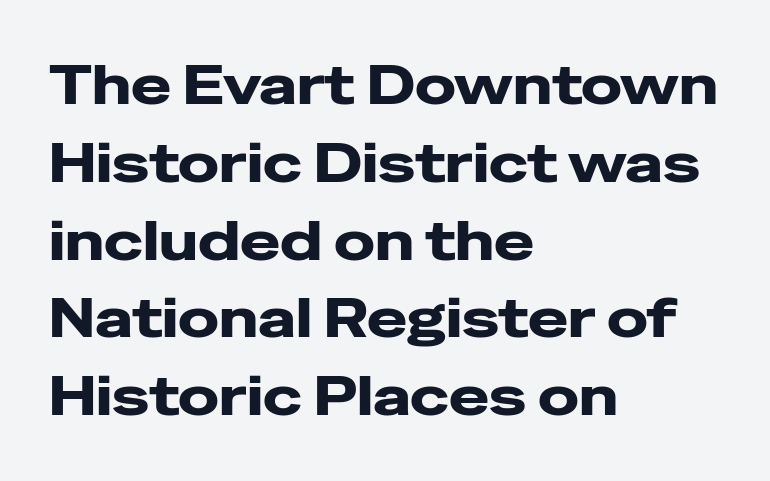
The image shows 54 px wide sans-serif type, upright; set left-aligned, normal line spacing (1.44x), normal letter spacing, not underlined; low stroke contrast and a medium x-height.
